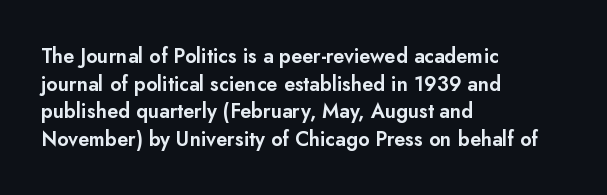
Q: Is the text italic (slanted)? A: No, it is upright.
Q: Is the text underlined? A: No.
Q: How is the paragraph aligned? A: Left-aligned.
Q: Is the spacing between letters normal or unusually wide? A: Normal.
Q: Is the spacing between lines tight, normal or loose? A: Normal.
